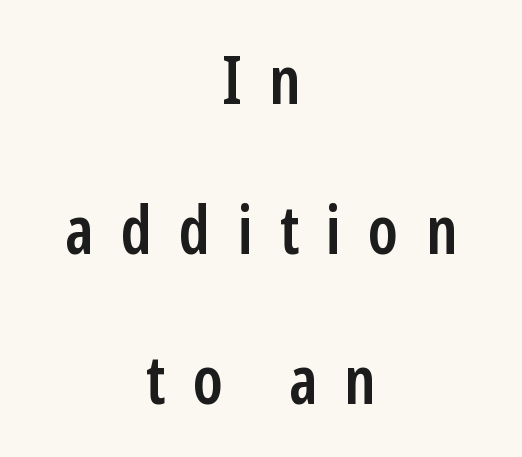
{"serif": "no", "italic": "no", "bold": "semi", "weight": "semibold", "width": "condensed", "stroke_contrast": "low", "x_height": "medium", "monospaced": "no", "underline": "no", "align": "center", "line_spacing": "loose", "line_spacing_ratio": 2.27, "letter_spacing": "wide", "letter_spacing_em": 0.41, "glyph_px": 66}
